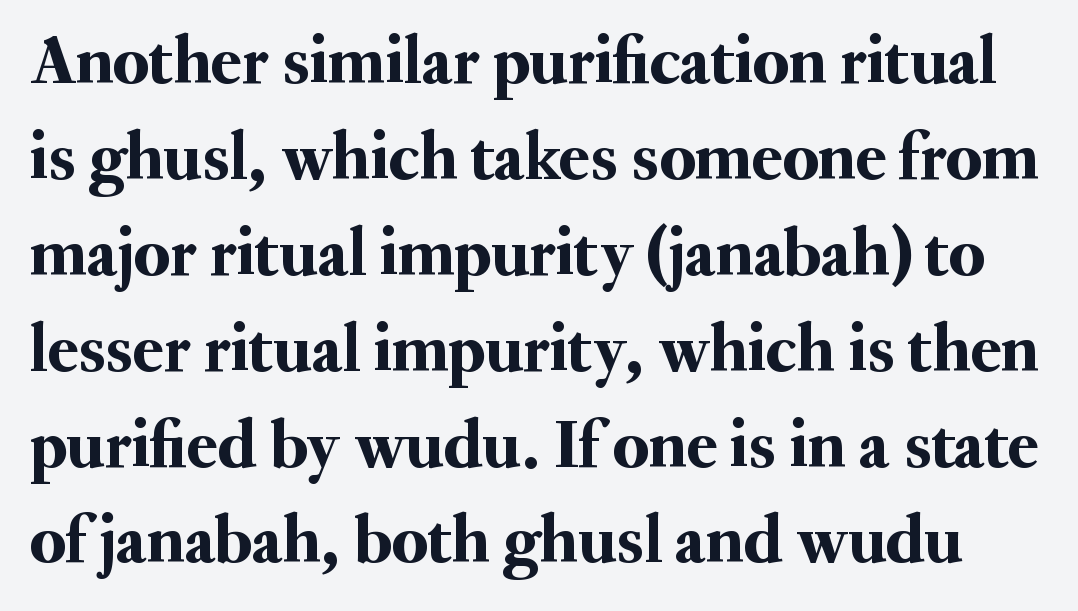
The image shows 70 px serif type, upright; set normal line spacing (1.37x), normal letter spacing, not underlined; medium stroke contrast and a small x-height.
